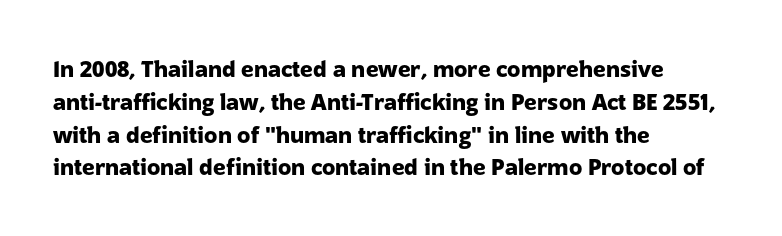
Q: Is the text bold? A: Yes.
Q: Is the text italic (slanted)? A: No, it is upright.
Q: Is the text underlined? A: No.
Q: How is the paragraph aligned? A: Left-aligned.
Q: Is the spacing between letters normal or unusually wide? A: Normal.
Q: Is the spacing between lines tight, normal or loose? A: Normal.
